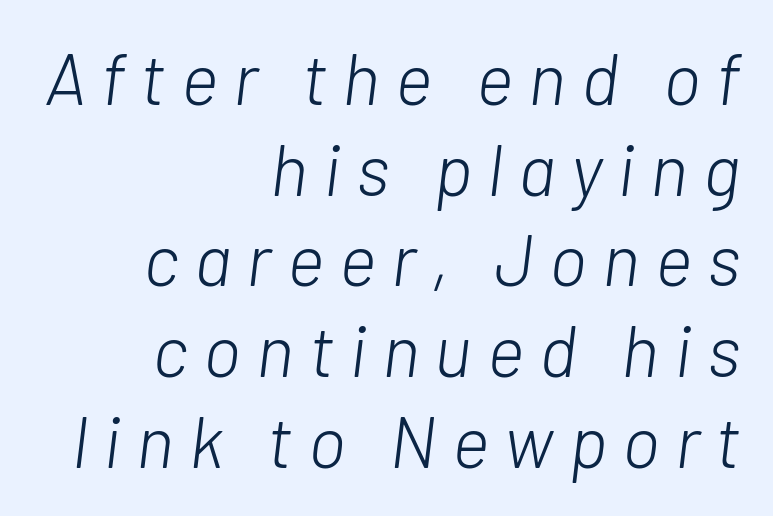
Q: Is the text bold? A: No.
Q: Is the text italic (slanted)? A: Yes, it leans right by about 7 degrees.
Q: Is the text underlined? A: No.
Q: How is the paragraph aligned? A: Right-aligned.
Q: Is the spacing between letters normal or unusually wide? A: Unusually wide.
Q: Is the spacing between lines tight, normal or loose? A: Normal.
Q: Width (condensed, normal, or wide)? A: Normal.
Q: Stroke contrast? A: Low.
Q: x-height? A: Medium.
Q: Monospaced? A: No.
